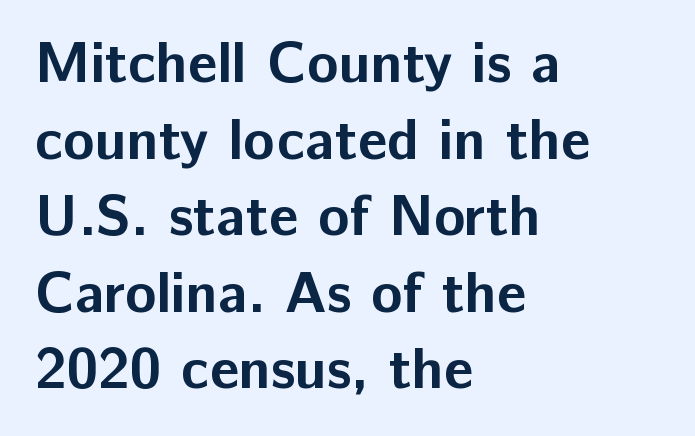
The image shows 58 px bold sans-serif type, upright; set left-aligned, normal line spacing (1.32x), normal letter spacing, not underlined; low stroke contrast and a medium x-height.
